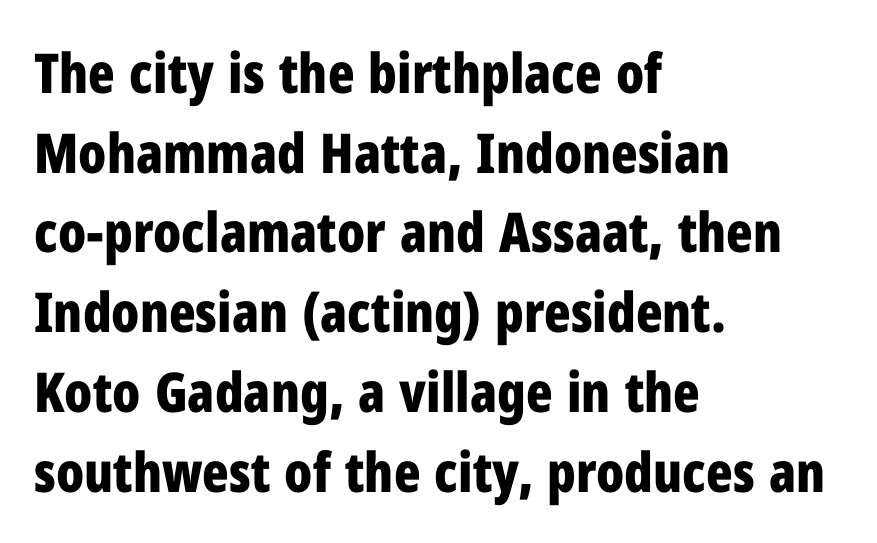
{"serif": "no", "italic": "no", "bold": "yes", "weight": "bold", "width": "condensed", "stroke_contrast": "low", "x_height": "medium", "monospaced": "no", "underline": "no", "align": "left", "line_spacing": "normal", "line_spacing_ratio": 1.45, "letter_spacing": "normal", "letter_spacing_em": 0.0, "glyph_px": 55}
